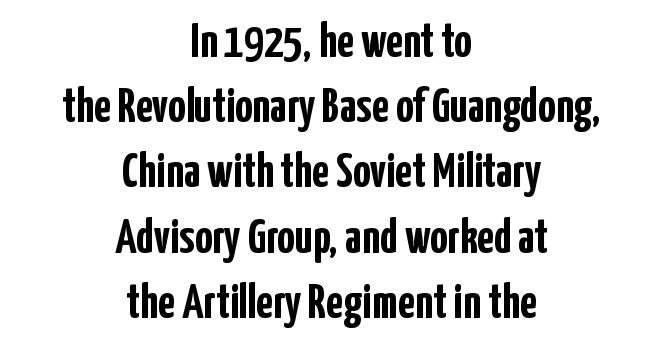
{"serif": "no", "italic": "no", "bold": "yes", "weight": "semibold", "width": "condensed", "stroke_contrast": "low", "x_height": "medium", "monospaced": "no", "underline": "no", "align": "center", "line_spacing": "normal", "line_spacing_ratio": 1.33, "letter_spacing": "normal", "letter_spacing_em": 0.0, "glyph_px": 49}
